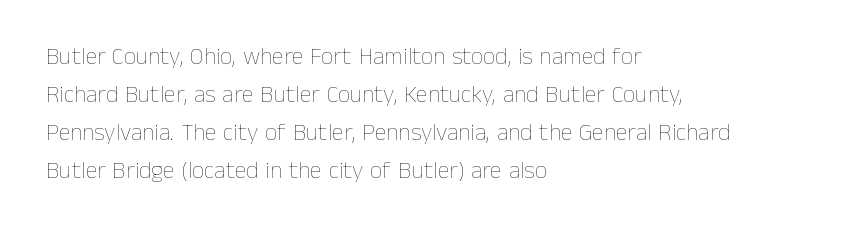
Q: Is the text bold? A: No.
Q: Is the text italic (slanted)? A: No, it is upright.
Q: Is the text underlined? A: No.
Q: How is the paragraph aligned? A: Left-aligned.
Q: Is the spacing between letters normal or unusually wide? A: Normal.
Q: Is the spacing between lines tight, normal or loose? A: Normal.
